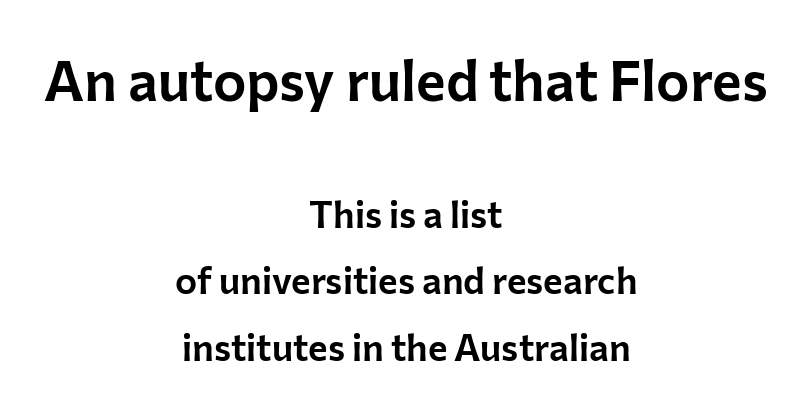
These lines are composed in type without serifs. You can tell it's not italic because the verticals are truly vertical. The strip under each line holds only bare page. The passage shown begins with its larger block and ends with its smaller one.
